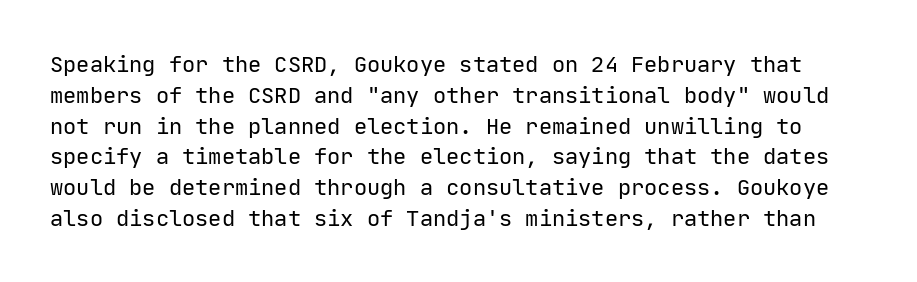
The line texture is even and compact thanks to regular tracking. Weight: not bold — regular or lighter. Bare-footed words on every line. Italic: no, the glyphs are upright roman. Normally led — the rows are evenly, conventionally spaced.
